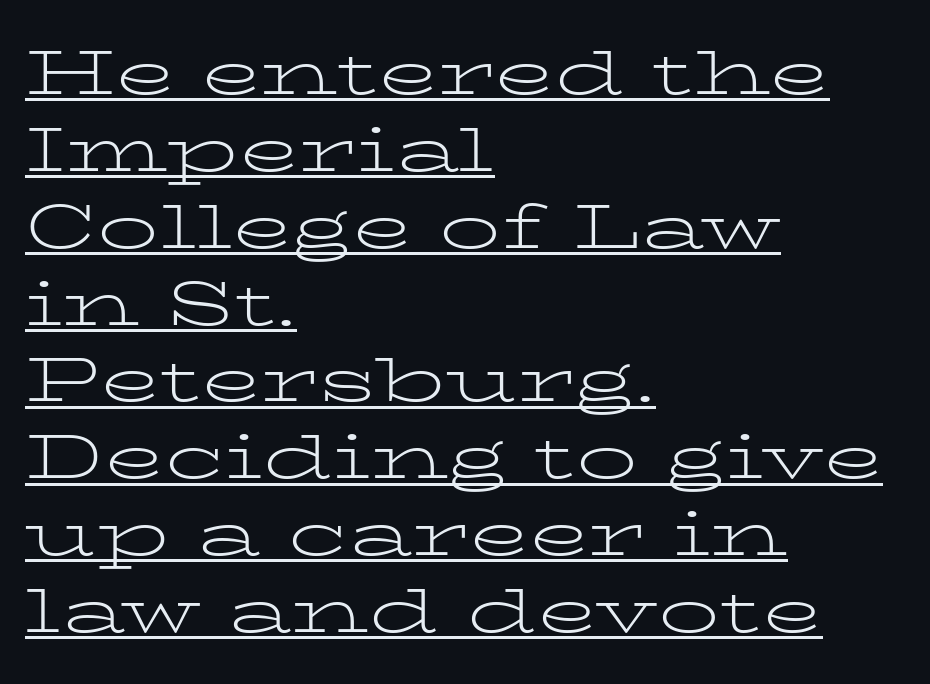
Q: Is the text bold? A: No.
Q: Is the text italic (slanted)? A: No, it is upright.
Q: Is the typeface a serif or a sans-serif typeface? A: Serif.
Q: Is the text underlined? A: Yes.
Q: How is the paragraph aligned? A: Left-aligned.
Q: Is the spacing between letters normal or unusually wide? A: Normal.
Q: Is the spacing between lines tight, normal or loose? A: Normal.
Q: Width (condensed, normal, or wide)? A: Wide.
Q: Stroke contrast? A: Low.
Q: x-height? A: Medium.
Q: Monospaced? A: No.
